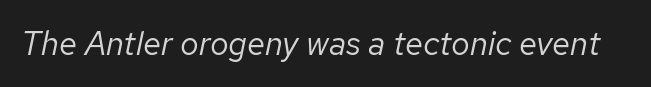
It's the slanting kind of type. The cut favours lightness, reaching ordinary text weight at its darkest. Proportional: the letters do not fall into vertical columns. Each word holds together tightly as a unit, with standard inter-letter gaps. Type without underlining.
